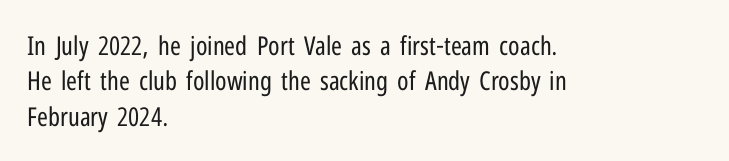
The image shows 26 px text type, upright; set left-aligned, normal line spacing (1.36x), normal letter spacing, not underlined.
